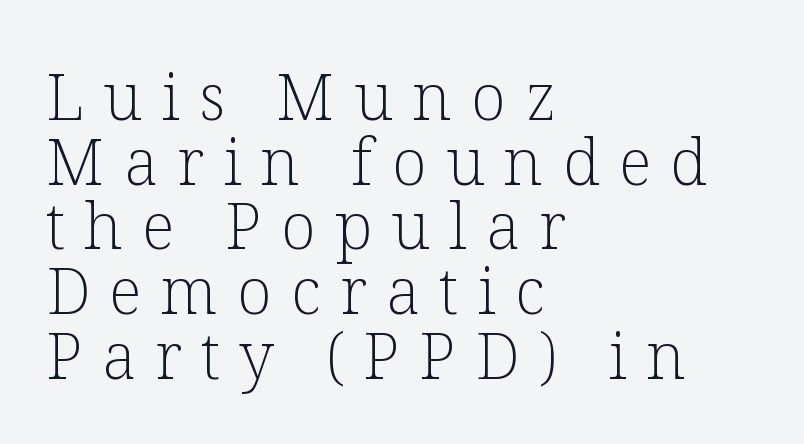
{"serif": "yes", "italic": "no", "bold": "no", "weight": "light", "width": "normal", "stroke_contrast": "low", "x_height": "medium", "monospaced": "no", "underline": "no", "align": "left", "line_spacing": "tight", "line_spacing_ratio": 1.01, "letter_spacing": "wide", "letter_spacing_em": 0.3, "glyph_px": 64}
